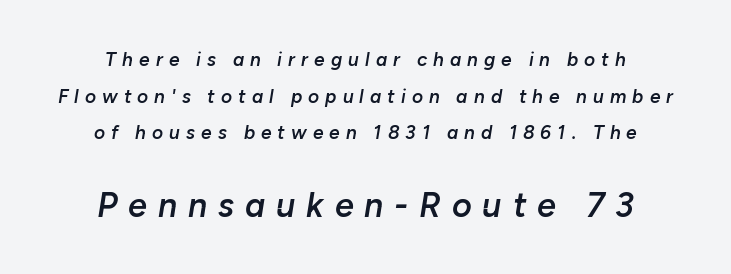
{"italic": "yes", "lean": "right", "slant_degrees": 10, "bold": "semi", "weight": "semibold", "width": "normal", "stroke_contrast": "low", "x_height": "medium", "monospaced": "no", "underline": "no", "align": "center", "line_spacing": "loose", "line_spacing_ratio": 1.93, "letter_spacing": "wide", "letter_spacing_em": 0.32, "larger_block": "second", "size_ratio": 1.79, "glyph_px": 34}
